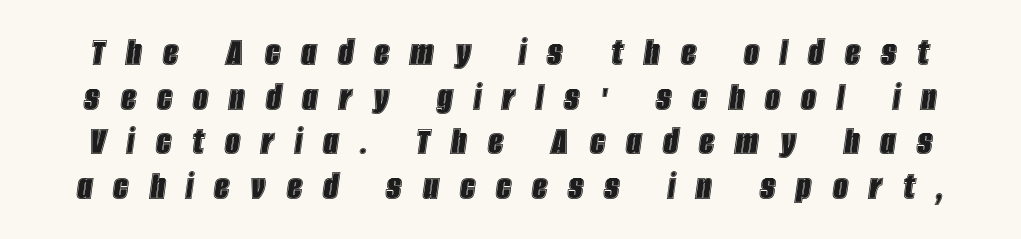
Q: Is the text italic (slanted)? A: Yes, it leans right by about 8 degrees.
Q: Is the text underlined? A: No.
Q: Is the spacing between letters normal or unusually wide? A: Unusually wide.
Q: Is the spacing between lines tight, normal or loose? A: Tight.
Q: Width (condensed, normal, or wide)? A: Condensed.
Q: x-height? A: Large.
Q: Monospaced? A: No.
